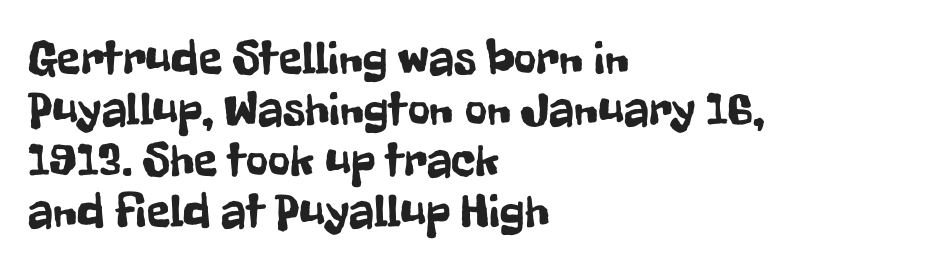
Q: Is the text italic (slanted)? A: No, it is upright.
Q: Is the typeface a serif or a sans-serif typeface? A: Sans-serif.
Q: Is the text underlined? A: No.
Q: How is the paragraph aligned? A: Left-aligned.
Q: Is the spacing between letters normal or unusually wide? A: Normal.
Q: Is the spacing between lines tight, normal or loose? A: Tight.
Q: Width (condensed, normal, or wide)? A: Condensed.
Q: Stroke contrast? A: Low.
Q: x-height? A: Medium.
Q: Monospaced? A: No.
